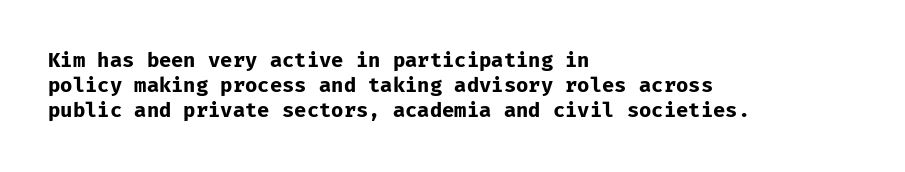
The baseline area is clear. Ordinary non-slanted type is in use. Look at the tracking — it's just the regular setting, nothing added. These lines carry a lot of weight — the face is fully bold.
